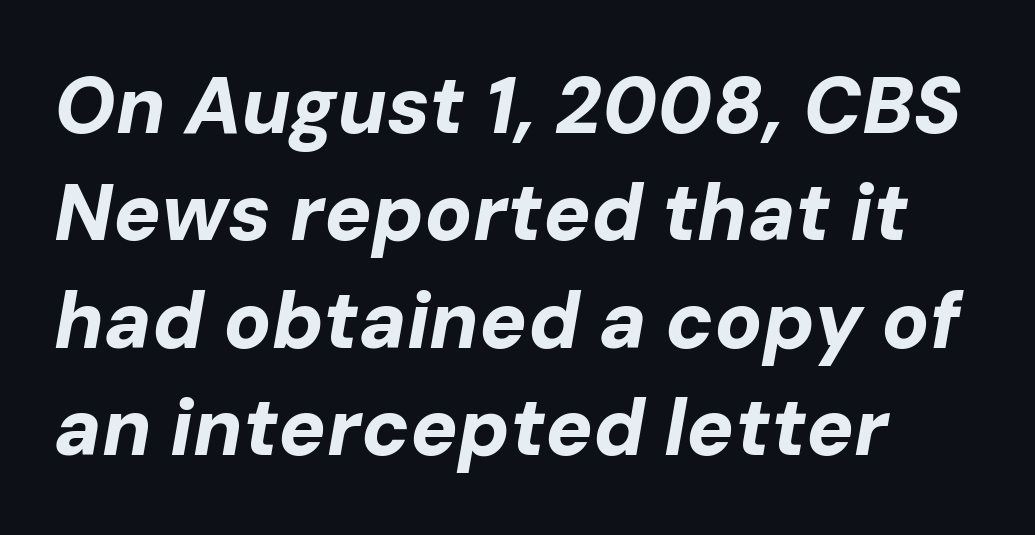
The image shows 79 px bold type, italic (leaning right); set left-aligned, normal line spacing (1.36x), normal letter spacing, not underlined; low stroke contrast and a medium x-height.
